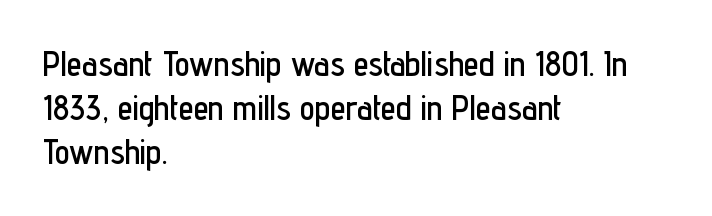
The image shows 34 px condensed sans-serif type, upright; set left-aligned, normal line spacing (1.3x), normal letter spacing, not underlined; low stroke contrast and a medium x-height.
